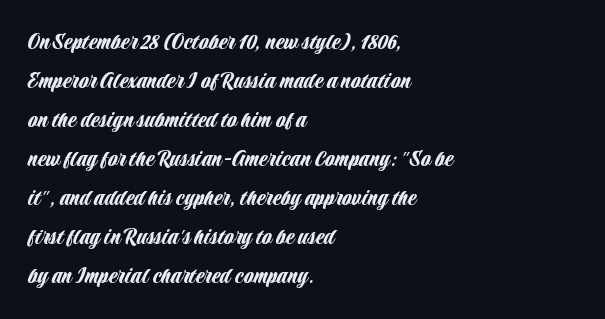
The horizontal fit of the characters is conventional and even. The passage shown stacks its lines at a standard gap. Descender tails drop into unmarked territory. Is the block centered? No — it sits flush against the left margin.
